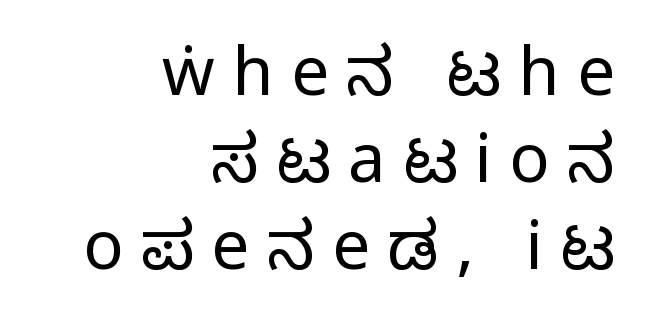
Q: Is the text italic (slanted)? A: No, it is upright.
Q: Is the typeface a serif or a sans-serif typeface? A: Sans-serif.
Q: Is the text underlined? A: No.
Q: How is the paragraph aligned? A: Right-aligned.
Q: Is the spacing between letters normal or unusually wide? A: Unusually wide.
Q: Is the spacing between lines tight, normal or loose? A: Normal.
Q: Width (condensed, normal, or wide)? A: Condensed.
Q: Stroke contrast? A: Medium.
Q: Monospaced? A: No.
